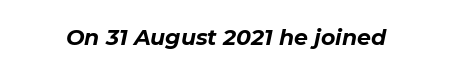
Q: Is the text bold? A: Yes.
Q: Is the text italic (slanted)? A: Yes, it leans right by about 11 degrees.
Q: Is the text underlined? A: No.
Q: Is the spacing between letters normal or unusually wide? A: Normal.
